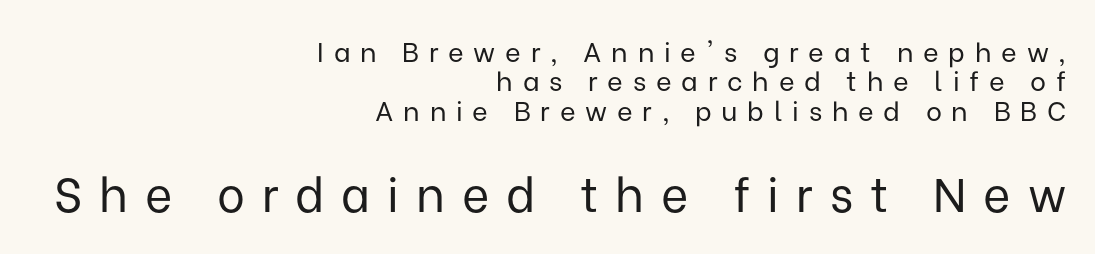
The image shows 47 px regular-weight sans-serif type, upright; set right-aligned, tight line spacing (1.09x), unusually wide letter spacing (+0.36 em), not underlined; the second (bottom) block is 1.74x larger; low stroke contrast and a medium x-height.
